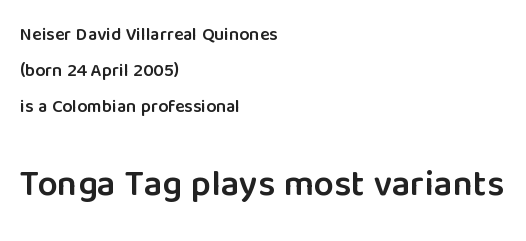
Q: Is the text bold? A: Semi-bold.
Q: Is the text italic (slanted)? A: No, it is upright.
Q: Is the typeface a serif or a sans-serif typeface? A: Sans-serif.
Q: Is the text underlined? A: No.
Q: How is the paragraph aligned? A: Left-aligned.
Q: Is the spacing between letters normal or unusually wide? A: Normal.
Q: Is the spacing between lines tight, normal or loose? A: Loose.
Q: Which block of text is set in a larger size, the first (top) or the second (bottom)? A: The second (bottom) one.
Q: Width (condensed, normal, or wide)? A: Normal.
Q: Stroke contrast? A: Low.
Q: x-height? A: Medium.
Q: Monospaced? A: No.
